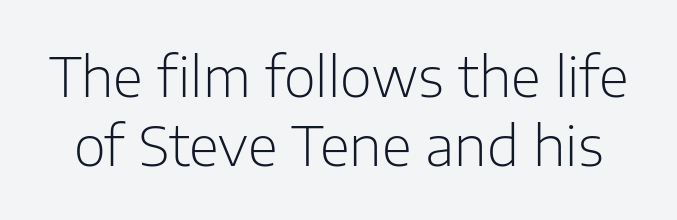
The image shows 55 px light sans-serif type, upright; set normal line spacing (1.26x), normal letter spacing, not underlined; low stroke contrast and a medium x-height.
